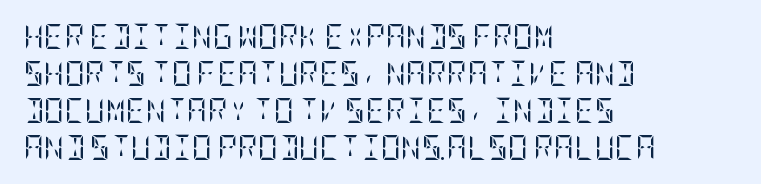
The image shows 25 px text type, upright; set left-aligned, normal line spacing (1.48x), normal letter spacing, not underlined.
